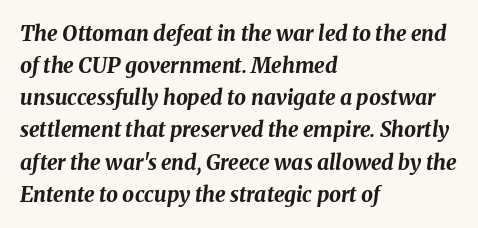
{"italic": "yes", "lean": "right", "slant_degrees": 8, "bold": "yes", "underline": "no", "align": "left", "line_spacing": "normal", "line_spacing_ratio": 1.53, "letter_spacing": "normal", "letter_spacing_em": 0.0, "glyph_px": 21}
